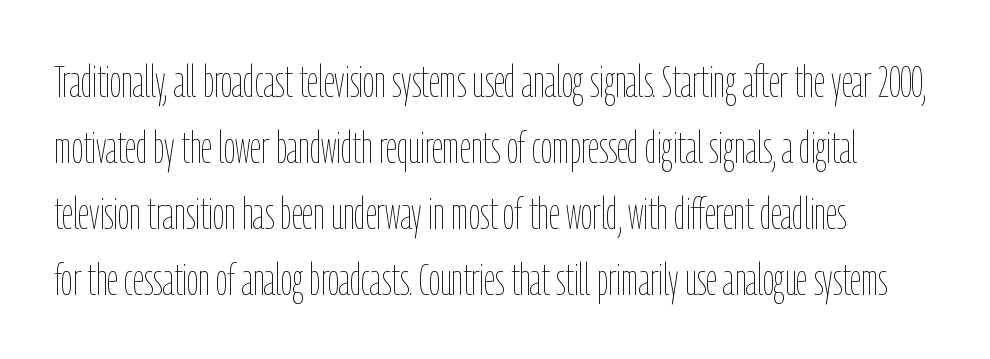
A typesetter would call this leading conventional body-copy spacing. Think of a printed novel: that variable character pitch is what you see here. This reads as an unemphasized weight, regular at the heaviest. The foot of each line stays bare and open. Horizontal alignment here is leftward, the default for most running prose. The gaps between neighbouring characters are ordinary and unremarkable.
